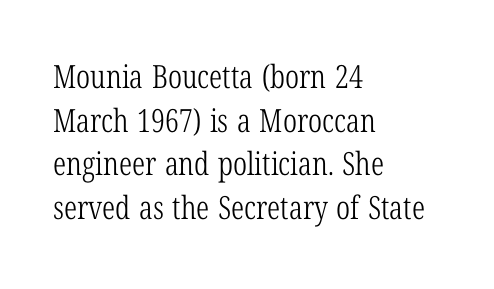
The image shows 32 px light, condensed serif type, upright; set left-aligned, normal line spacing (1.36x), normal letter spacing, not underlined; low stroke contrast and a medium x-height.
